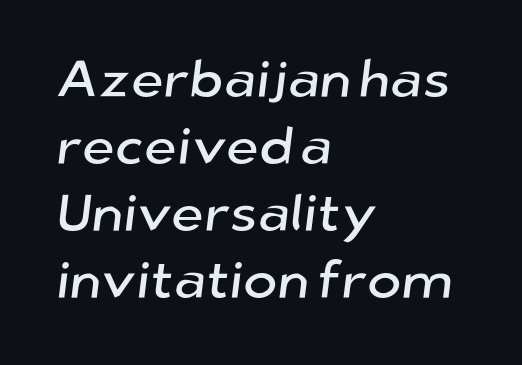
Q: Is the typeface a serif or a sans-serif typeface? A: Sans-serif.
Q: Is the text underlined? A: No.
Q: How is the paragraph aligned? A: Left-aligned.
Q: Is the spacing between letters normal or unusually wide? A: Normal.
Q: Is the spacing between lines tight, normal or loose? A: Normal.
Q: Width (condensed, normal, or wide)? A: Normal.
Q: Stroke contrast? A: Low.
Q: x-height? A: Medium.
Q: Monospaced? A: No.
